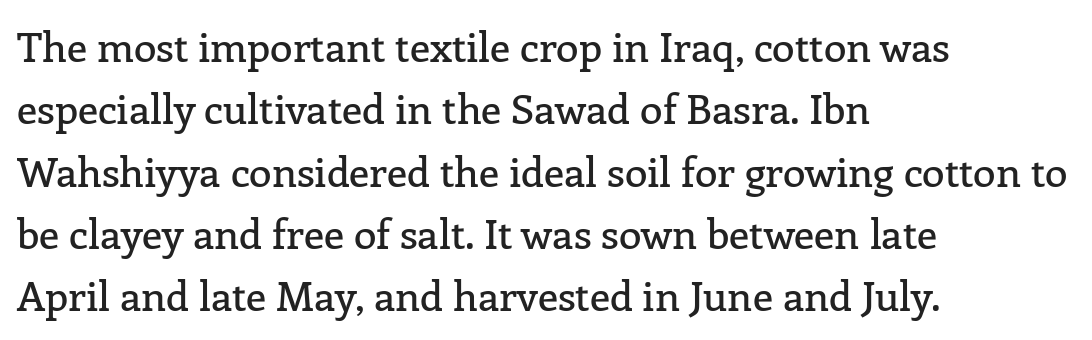
Q: Is the text italic (slanted)? A: No, it is upright.
Q: Is the typeface a serif or a sans-serif typeface? A: Serif.
Q: Is the text underlined? A: No.
Q: How is the paragraph aligned? A: Left-aligned.
Q: Is the spacing between letters normal or unusually wide? A: Normal.
Q: Is the spacing between lines tight, normal or loose? A: Normal.
Q: Width (condensed, normal, or wide)? A: Normal.
Q: Stroke contrast? A: Low.
Q: x-height? A: Medium.
Q: Monospaced? A: No.
